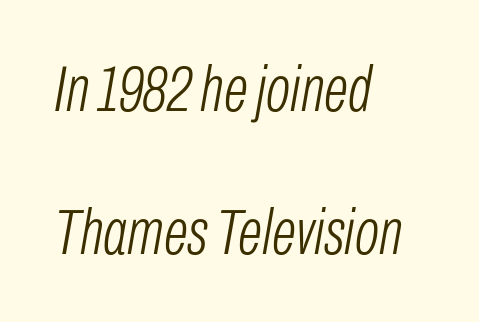
The image shows 64 px light, condensed type, italic (leaning right); set left-aligned, loose line spacing (2.23x), normal letter spacing, not underlined; low stroke contrast and a medium x-height.
